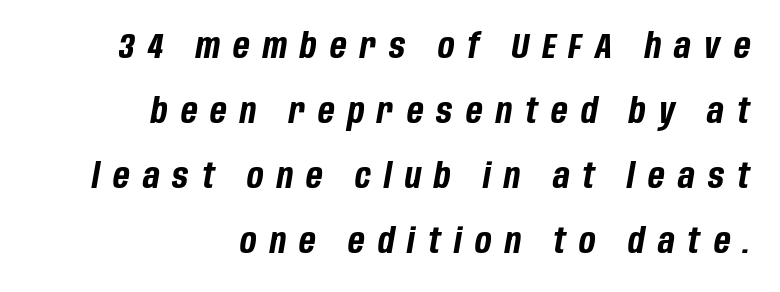
{"italic": "yes", "lean": "right", "slant_degrees": 10, "bold": "yes", "weight": "bold", "width": "condensed", "stroke_contrast": "low", "x_height": "large", "monospaced": "no", "underline": "no", "align": "right", "line_spacing": "loose", "line_spacing_ratio": 1.91, "letter_spacing": "wide", "letter_spacing_em": 0.39, "glyph_px": 34}
